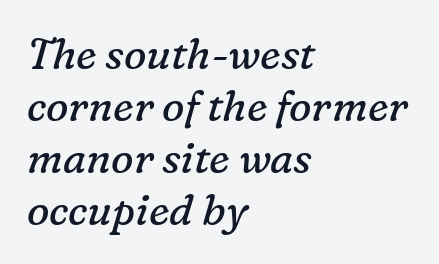
{"serif": "yes", "italic": "yes", "lean": "right", "slant_degrees": 16, "bold": "no", "weight": "regular", "width": "normal", "stroke_contrast": "low", "x_height": "medium", "monospaced": "no", "underline": "no", "align": "left", "line_spacing_ratio": 1.24, "letter_spacing": "normal", "letter_spacing_em": 0.0, "glyph_px": 42}
